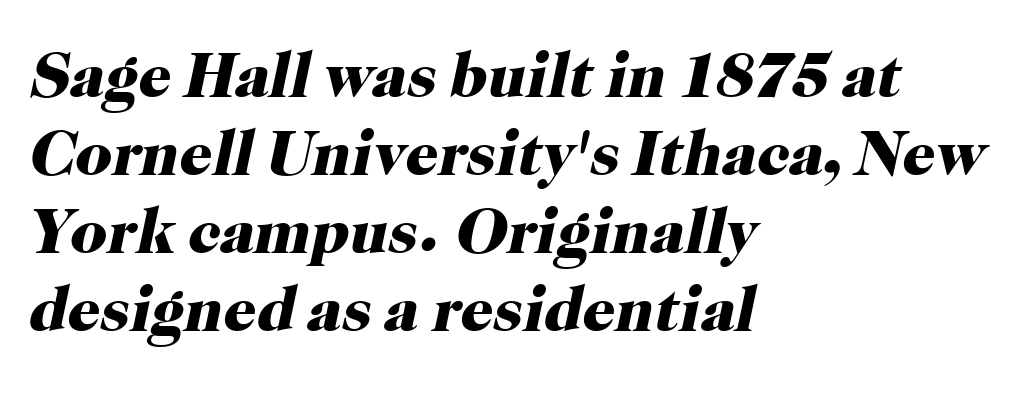
The image shows 64 px heavy serif type, italic (leaning right); set left-aligned, line spacing 1.22x, normal letter spacing, not underlined; high stroke contrast and a medium x-height.
